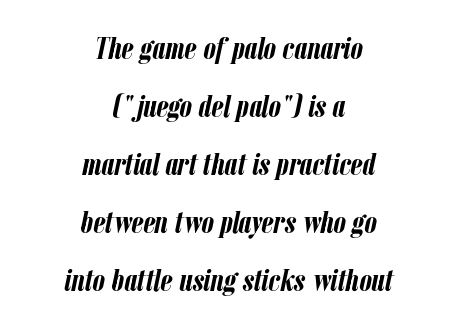
Q: Is the text bold? A: Yes.
Q: Is the text italic (slanted)? A: Yes, it leans right by about 12 degrees.
Q: Is the text underlined? A: No.
Q: How is the paragraph aligned? A: Centered.
Q: Is the spacing between letters normal or unusually wide? A: Normal.
Q: Width (condensed, normal, or wide)? A: Condensed.
Q: Stroke contrast? A: Low.
Q: x-height? A: Medium.
Q: Monospaced? A: No.
